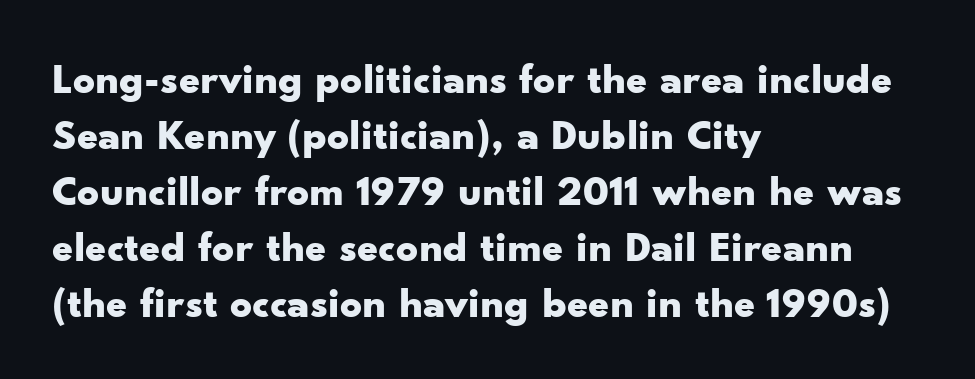
The image shows 43 px bold, wide sans-serif type, upright; set left-aligned, normal line spacing (1.3x), normal letter spacing, not underlined; low stroke contrast and a small x-height.
